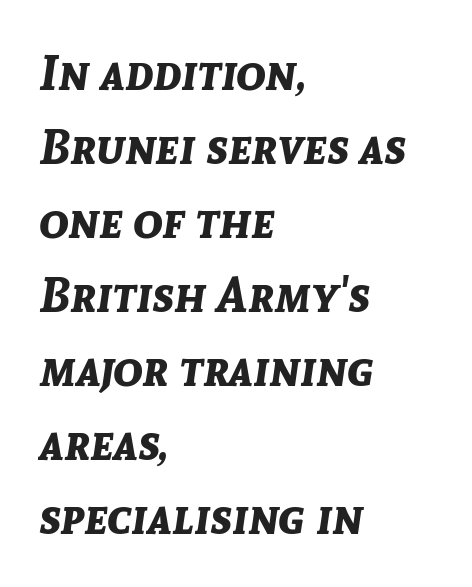
Just letters on the line, the space beneath them empty. These lines keep a tight, regular rhythm from letter to letter. Notice how thick the strokes are: this is what a full bold looks like. The passage shown stacks its lines at a standard gap. Varying glyph widths throughout — classic text-font behaviour. The letters are slanted; this is an italic face.
